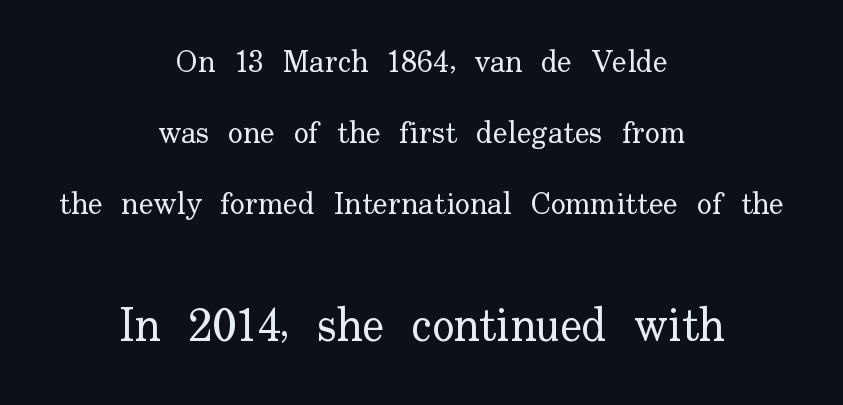
{"serif": "yes", "italic": "no", "bold": "no", "weight": "regular", "width": "normal", "stroke_contrast": "low", "x_height": "small", "monospaced": "no", "underline": "no", "align": "center", "line_spacing": "loose", "line_spacing_ratio": 2.29, "letter_spacing": "normal", "letter_spacing_em": 0.0, "larger_block": "second", "size_ratio": 1.48, "glyph_px": 46}
